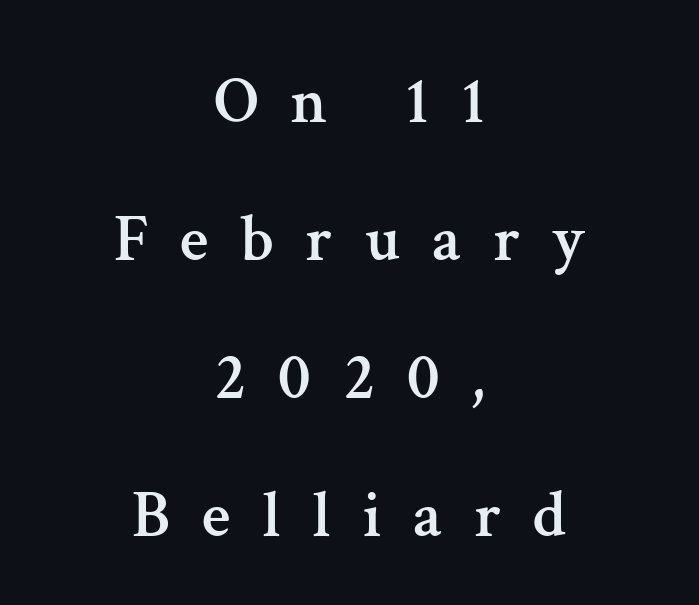
This is serif lettering, the kind often seen in printed books. Italic: no, the glyphs are upright roman. The text block is weighted toward neither margin, spreading evenly from the middle. The string is rendered with underlining switched off. Horizontal bands of white between lines are thick stripes. In terms of letterspacing, this is a distinctly airy, spread setting.
